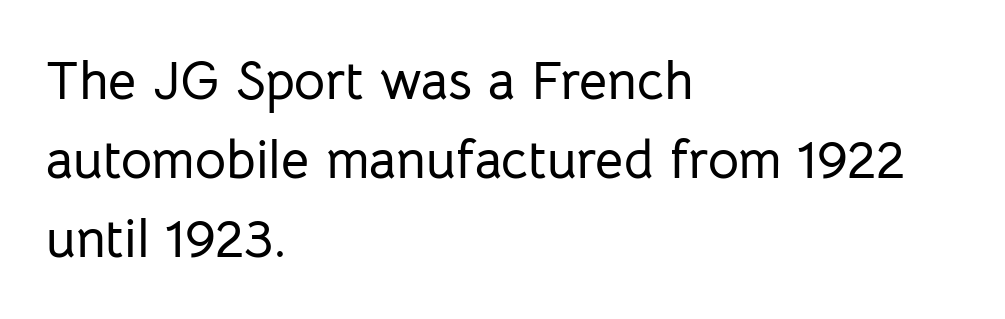
{"serif": "no", "italic": "no", "width": "normal", "stroke_contrast": "low", "x_height": "medium", "monospaced": "no", "underline": "no", "align": "left", "line_spacing": "normal", "line_spacing_ratio": 1.46, "letter_spacing": "normal", "letter_spacing_em": 0.0, "glyph_px": 54}
